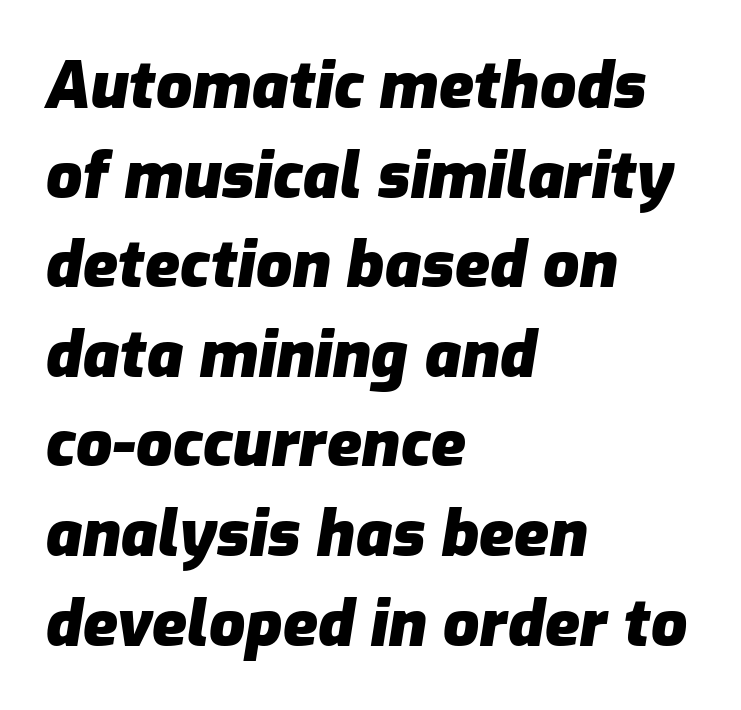
Q: Is the text bold? A: Yes.
Q: Is the text italic (slanted)? A: Yes, it leans right by about 9 degrees.
Q: Is the text underlined? A: No.
Q: How is the paragraph aligned? A: Left-aligned.
Q: Is the spacing between letters normal or unusually wide? A: Normal.
Q: Is the spacing between lines tight, normal or loose? A: Normal.
Q: Width (condensed, normal, or wide)? A: Normal.
Q: Stroke contrast? A: Low.
Q: x-height? A: Medium.
Q: Monospaced? A: No.
